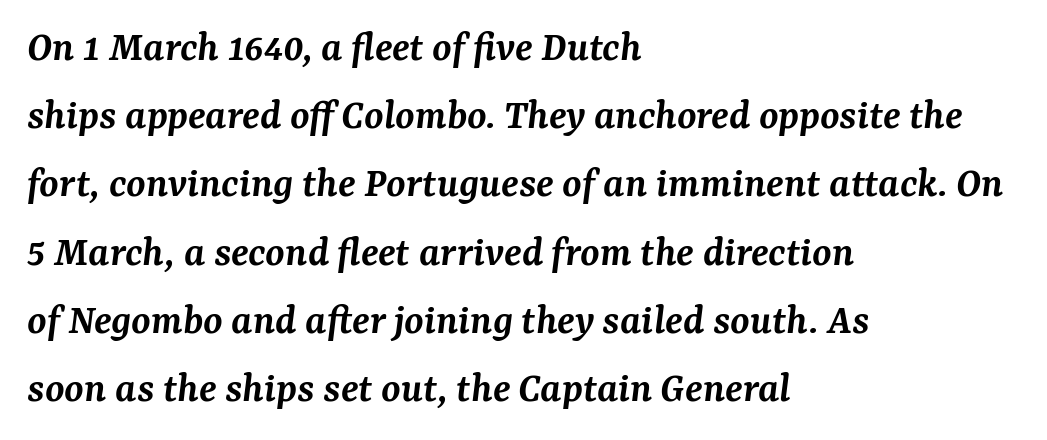
The image shows 44 px semibold serif type, italic (leaning right); set left-aligned, normal line spacing (1.55x), normal letter spacing, not underlined; medium stroke contrast and a medium x-height.
